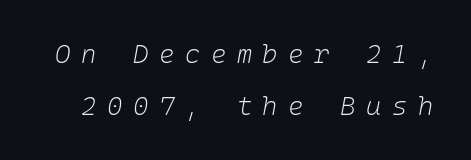
Q: Is the text bold? A: No.
Q: Is the text italic (slanted)? A: Yes, it leans right by about 10 degrees.
Q: Is the text underlined? A: No.
Q: Is the spacing between letters normal or unusually wide? A: Unusually wide.
Q: Is the spacing between lines tight, normal or loose? A: Loose.
